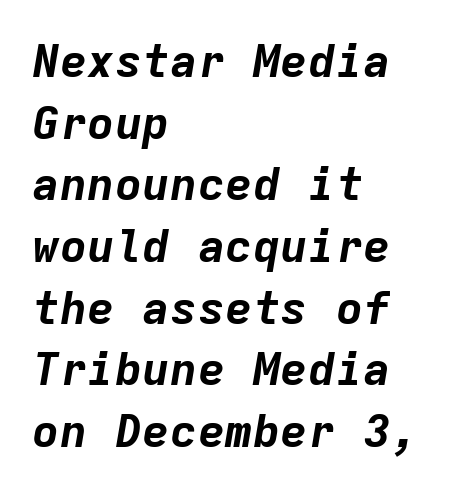
Vertically, the passage feels balanced, rows spaced as you'd expect. There is no visible air inserted between adjacent glyphs. A clean baseline with only descenders dipping below it. This sample has the even, mechanical cadence of fixed-width lettering. These lines carry a lot of weight — the face is fully bold. The letters are slanted; this is an italic face.
